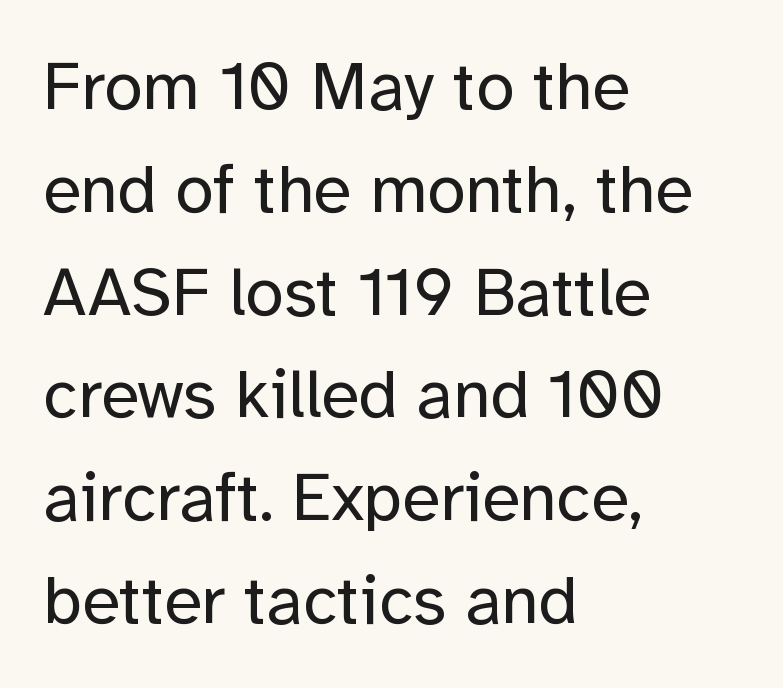
The image shows 69 px regular-weight sans-serif type, upright; set left-aligned, normal line spacing (1.49x), normal letter spacing, not underlined; low stroke contrast and a medium x-height.
